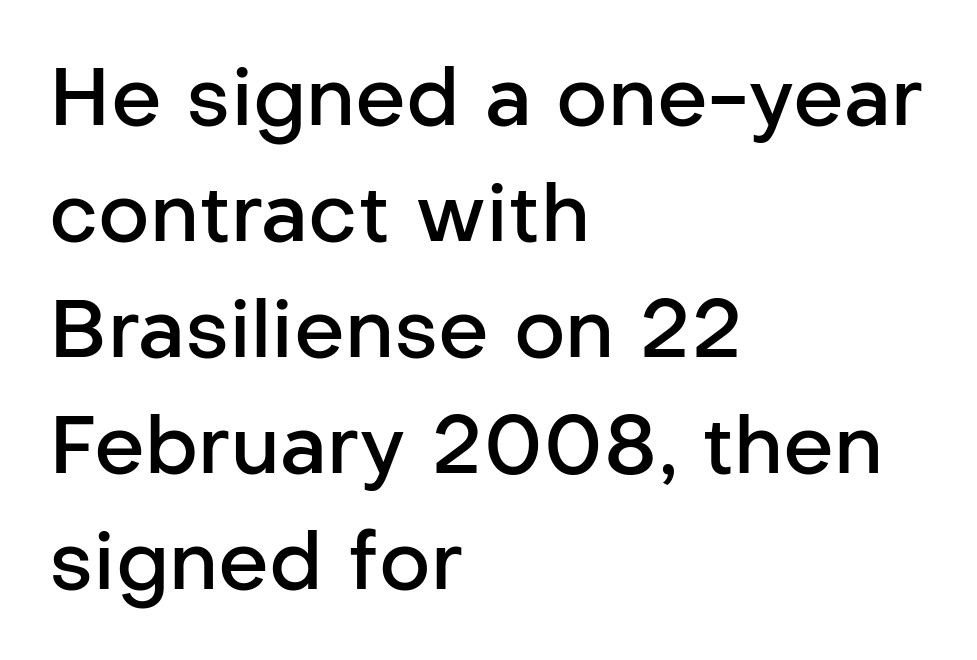
One-word summary of the alignment: left. Inter-character spacing is left at the font's built-in metrics. Does the lettering tilt? It doesn't — this is upright. Whoever set this chose a conventional vertical rhythm. Unmarked baselines from the first word to the last.
